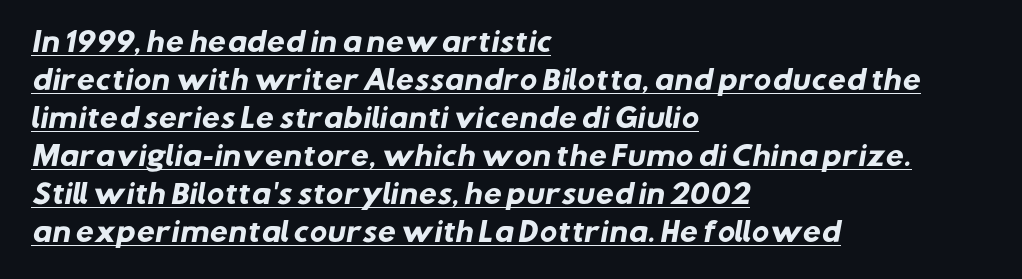
The sample has been set heavy, in full bold. The specimen includes a rule beneath the text block's lines. Does the leading feel generous? No, just average. Spacing between characters is what you'd get straight out of the box.
